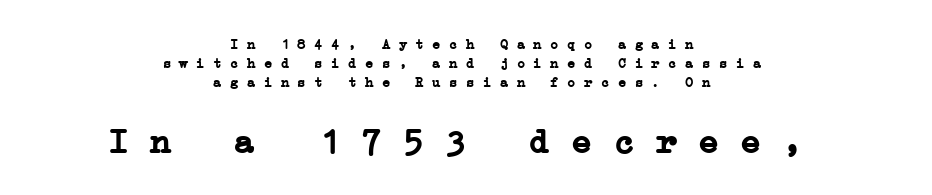
The image shows 35 px semibold, wide serif type, monospaced; set centered, normal line spacing (1.35x), normal letter spacing, not underlined; the second (bottom) block is 2.5x larger; low stroke contrast and a medium x-height.
